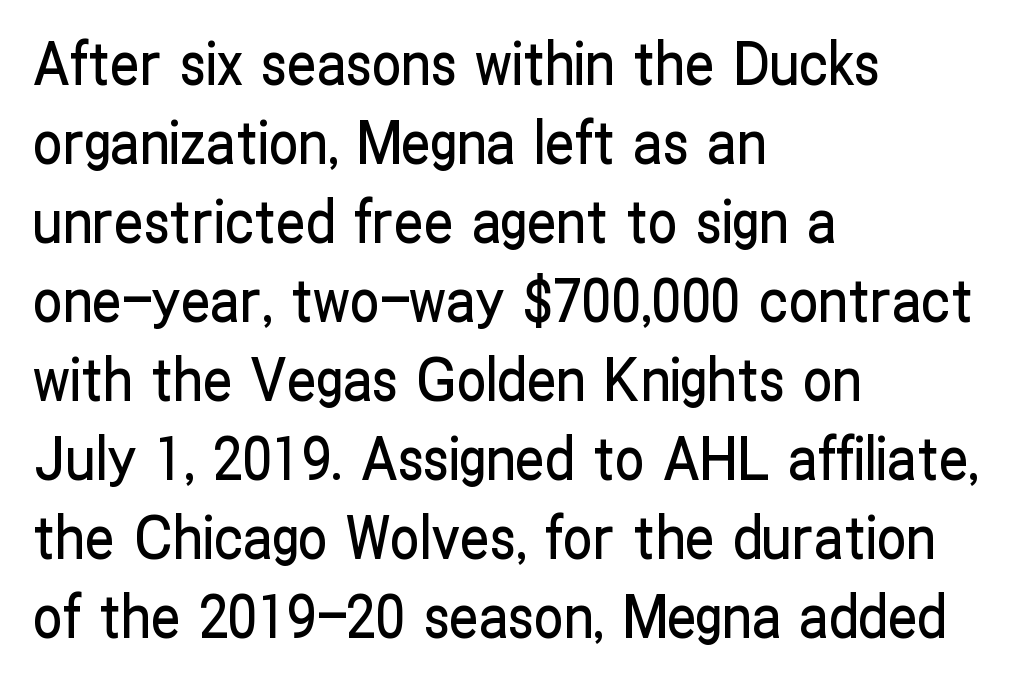
Q: Is the text italic (slanted)? A: No, it is upright.
Q: Is the typeface a serif or a sans-serif typeface? A: Sans-serif.
Q: Is the text underlined? A: No.
Q: How is the paragraph aligned? A: Left-aligned.
Q: Is the spacing between letters normal or unusually wide? A: Normal.
Q: Is the spacing between lines tight, normal or loose? A: Normal.
Q: Width (condensed, normal, or wide)? A: Condensed.
Q: Stroke contrast? A: Low.
Q: x-height? A: Medium.
Q: Monospaced? A: No.
